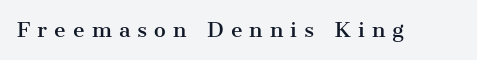
The image shows 20 px text type, upright; set unusually wide letter spacing (+0.35 em), not underlined.
